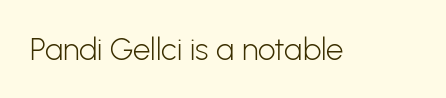
The passage shown is typeset with a sans-serif family. A roman cut, with each character standing at attention. The strip under each line holds only bare page. Caption: face not bold, strokes unweighted.
